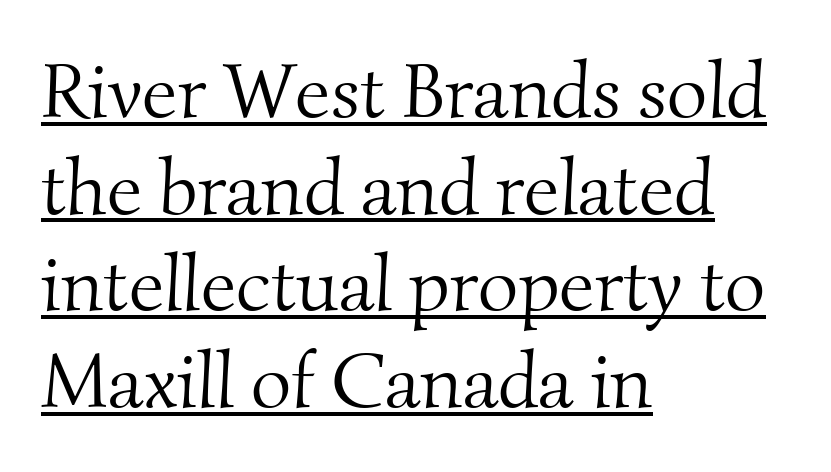
{"serif": "yes", "bold": "no", "weight": "light", "width": "normal", "stroke_contrast": "medium", "x_height": "small", "monospaced": "no", "underline": "yes", "align": "left", "line_spacing_ratio": 1.24, "letter_spacing": "normal", "letter_spacing_em": 0.0, "glyph_px": 78}
